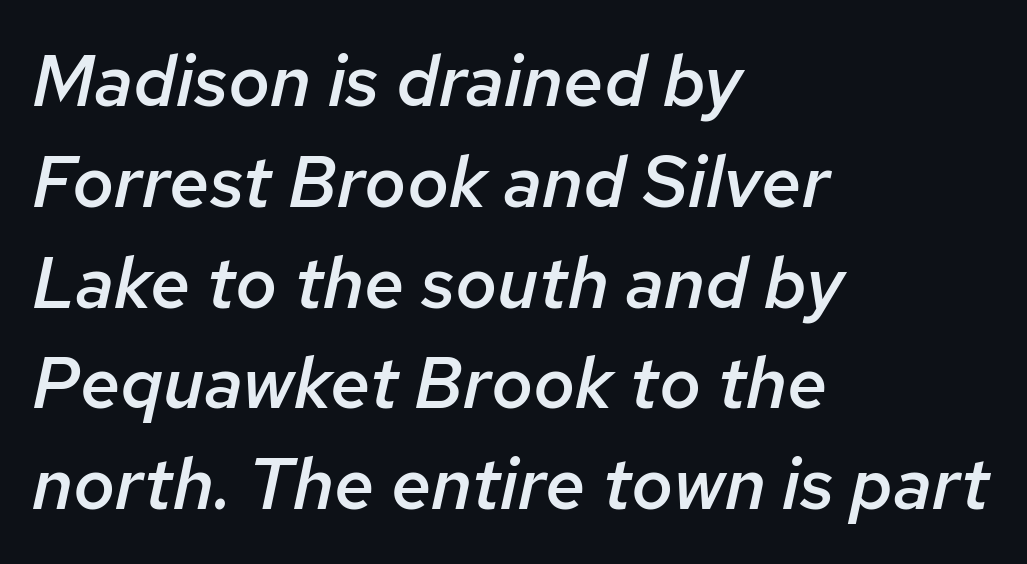
The image shows 72 px semibold type, italic (leaning right); set left-aligned, normal line spacing (1.4x), normal letter spacing, not underlined; low stroke contrast and a medium x-height.
